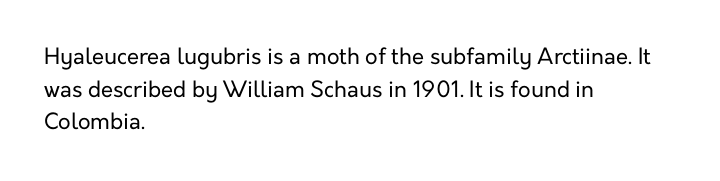
{"italic": "no", "bold": "no", "underline": "no", "align": "left", "line_spacing": "normal", "line_spacing_ratio": 1.48, "letter_spacing": "normal", "letter_spacing_em": 0.0, "glyph_px": 22}
